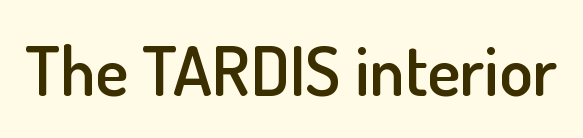
The gaps between neighbouring characters are ordinary and unremarkable. This is moderately heavy type, rendered in semibold. Spacing verdict: proportional, widths tailored to each character. The string is rendered with underlining switched off. Posture: upright roman.
